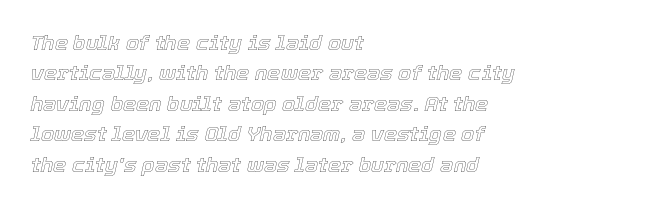
{"italic": "yes", "lean": "right", "slant_degrees": 12, "underline": "no", "align": "left", "line_spacing": "normal", "line_spacing_ratio": 1.45, "letter_spacing": "normal", "letter_spacing_em": 0.0, "glyph_px": 21}
